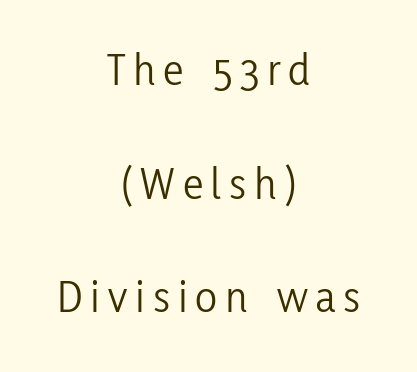
Q: Is the text bold? A: No.
Q: Is the text italic (slanted)? A: No, it is upright.
Q: Is the typeface a serif or a sans-serif typeface? A: Sans-serif.
Q: Is the text underlined? A: No.
Q: How is the paragraph aligned? A: Centered.
Q: Is the spacing between lines tight, normal or loose? A: Loose.
Q: Width (condensed, normal, or wide)? A: Condensed.
Q: Stroke contrast? A: Low.
Q: x-height? A: Medium.
Q: Monospaced? A: No.
